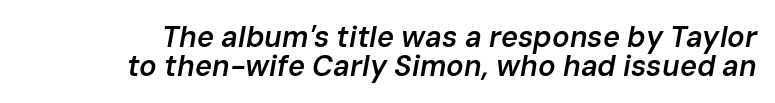
Q: Is the text bold? A: Semi-bold.
Q: Is the text italic (slanted)? A: Yes, it leans right by about 10 degrees.
Q: Is the text underlined? A: No.
Q: Is the spacing between letters normal or unusually wide? A: Normal.
Q: Is the spacing between lines tight, normal or loose? A: Tight.
Q: Width (condensed, normal, or wide)? A: Normal.
Q: Stroke contrast? A: Low.
Q: x-height? A: Medium.
Q: Monospaced? A: No.
